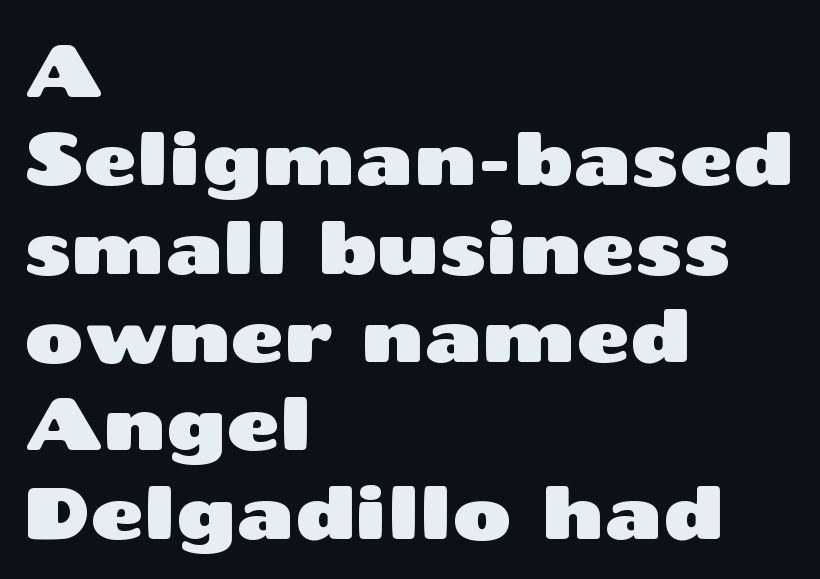
The image shows 73 px wide sans-serif type, upright; set left-aligned, line spacing 1.21x, normal letter spacing, not underlined; medium stroke contrast and a medium x-height.
